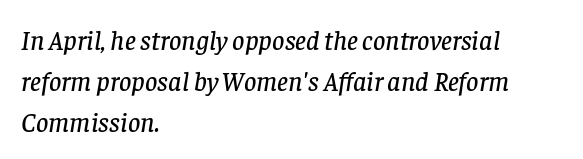
The horizontal fit of the characters is conventional and even. In terms of leading, this rendering sits right in the middle. In terms of posture, this sample is oblique. These lines are set flush left with a ragged right edge. The words here are not underlined.
